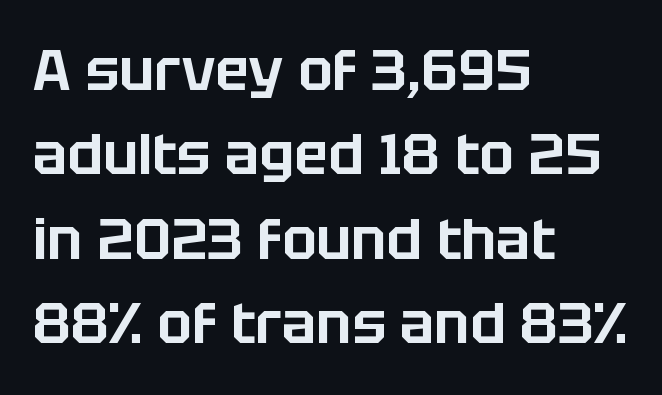
These lines are set flush left with a ragged right edge. The rendering uses a moderate line-height, typical for paragraphs. The face used here is proportionally spaced, like ordinary book or web type. These lines are composed in type without serifs. The letters stand straight up with perfectly vertical stems.
